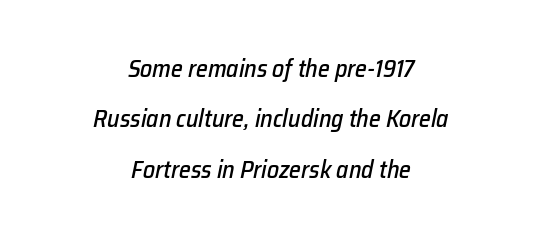
The image shows 24 px text type, italic (leaning right); set centered, loose line spacing (2.1x), normal letter spacing, not underlined.
